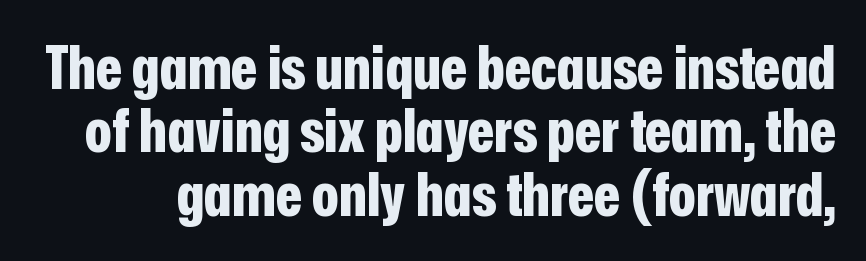
{"serif": "no", "italic": "no", "bold": "yes", "weight": "bold", "width": "condensed", "stroke_contrast": "low", "x_height": "medium", "monospaced": "no", "underline": "no", "line_spacing": "tight", "line_spacing_ratio": 1.04, "letter_spacing": "normal", "letter_spacing_em": 0.0, "glyph_px": 61}
